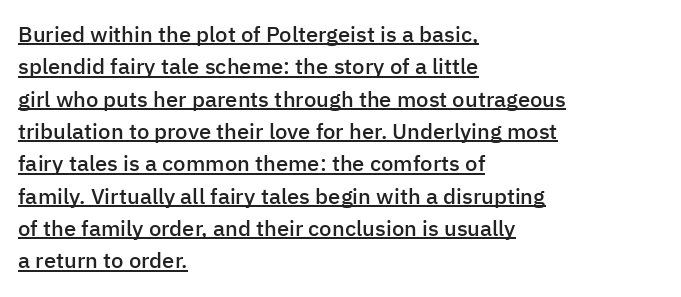
Compared with typical body copy, the letter spacing here is the same. Stroke thickness is moderately raised; the sample reads as semibold. A typesetter would call this leading conventional body-copy spacing. Ordinary non-slanted type is in use. The text block is weighted toward the left margin, trailing off unevenly rightward.
